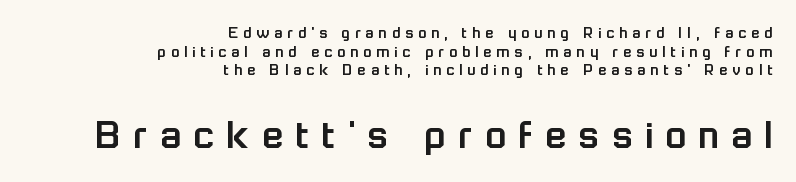
{"serif": "no", "italic": "no", "width": "normal", "stroke_contrast": "low", "x_height": "medium", "monospaced": "no", "underline": "no", "align": "right", "line_spacing": "tight", "line_spacing_ratio": 1.09, "letter_spacing": "wide", "letter_spacing_em": 0.29, "larger_block": "second", "size_ratio": 2.53, "glyph_px": 43}
